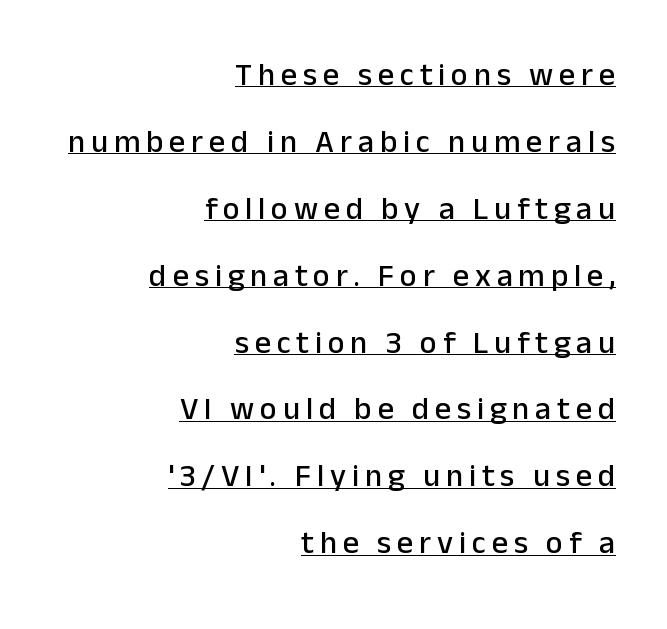
Serif or sans? Sans — the stroke terminals are bare. Which margin do the lines hug? The right one — the left edge is uneven. The block of text is sparse from top to bottom, with ample space between rows. Characters remain perfectly vertical along every line. A baseline rule has been typeset under these characters.
